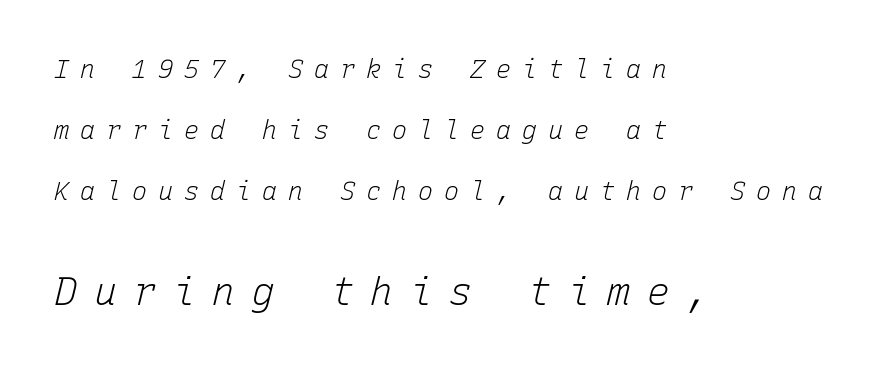
{"italic": "yes", "lean": "right", "slant_degrees": 15, "bold": "no", "weight": "light", "width": "normal", "stroke_contrast": "low", "x_height": "medium", "monospaced": "yes", "underline": "no", "align": "left", "line_spacing": "loose", "line_spacing_ratio": 2.45, "letter_spacing": "wide", "letter_spacing_em": 0.44, "larger_block": "second", "size_ratio": 1.52, "glyph_px": 38}
